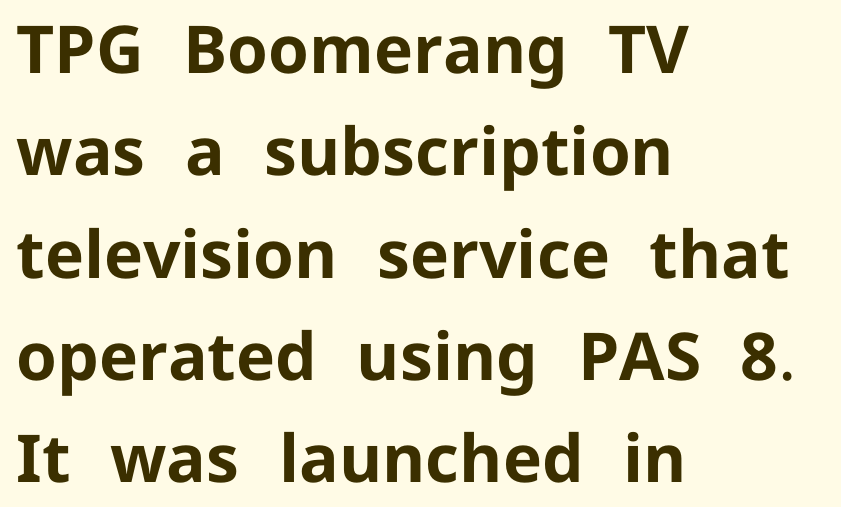
Observe the ordinary spacing: letters are neighbours, not strangers. In terms of leading, this rendering sits right in the middle. No word sits above an underline. Strong, thick strokes mark this as bold type. These lines stack with their left ends in a neat column.
